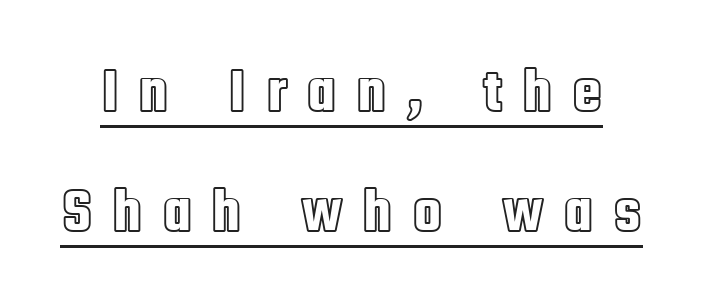
Q: Is the text italic (slanted)? A: No, it is upright.
Q: Is the text underlined? A: Yes.
Q: Is the spacing between letters normal or unusually wide? A: Unusually wide.
Q: Is the spacing between lines tight, normal or loose? A: Loose.
Q: Width (condensed, normal, or wide)? A: Condensed.
Q: x-height? A: Large.
Q: Monospaced? A: No.
